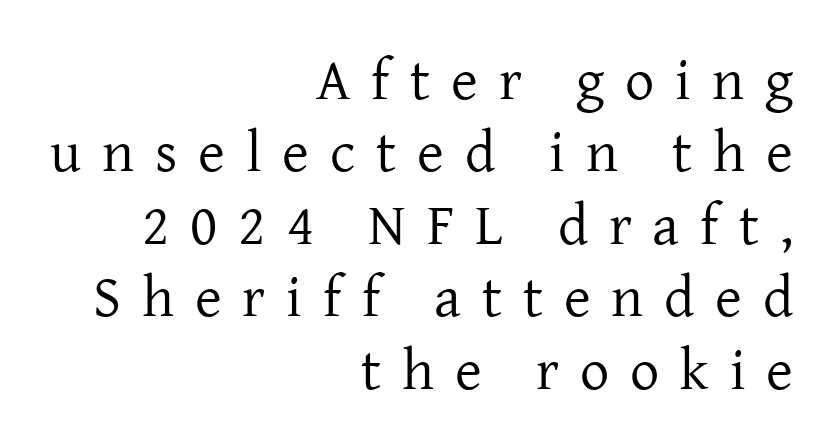
The image shows 58 px regular-weight serif type, upright; set right-aligned, normal line spacing (1.25x), unusually wide letter spacing (+0.36 em), not underlined; low stroke contrast and a medium x-height.
